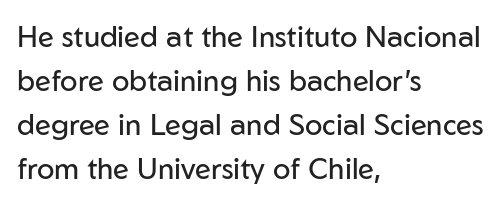
These lines keep a tight, regular rhythm from letter to letter. Think of a printed novel: that variable character pitch is what you see here. Each new line begins a customary step beneath the previous one. These lines are composed in type without serifs.
